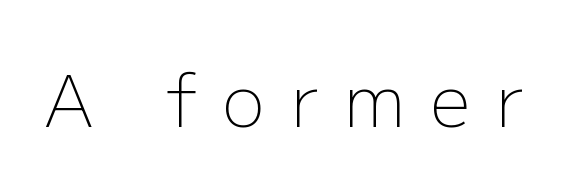
The image shows 71 px light sans-serif type, upright; set unusually wide letter spacing (+0.36 em), not underlined; low stroke contrast and a medium x-height.
